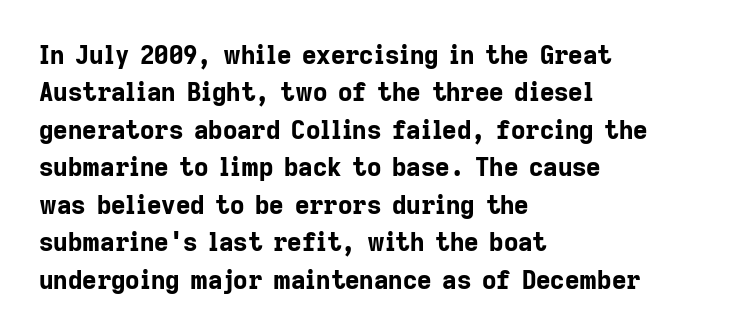
Baseline-to-baseline distance is the conventional proportion of letter height. The typesetter chose a ragged-right arrangement here. The zone under the glyphs is completely vacant. Typesetter's note: full bold, strokes at maximum text heaviness. In terms of posture, this sample is upright. The horizontal fit of the characters is conventional and even.
